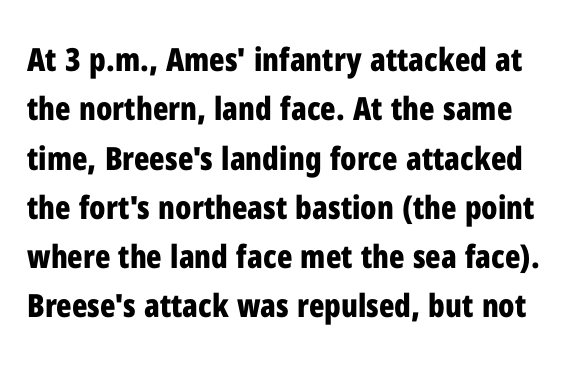
The image shows 32 px bold, condensed sans-serif type, upright; set normal line spacing (1.54x), normal letter spacing, not underlined; low stroke contrast and a medium x-height.
